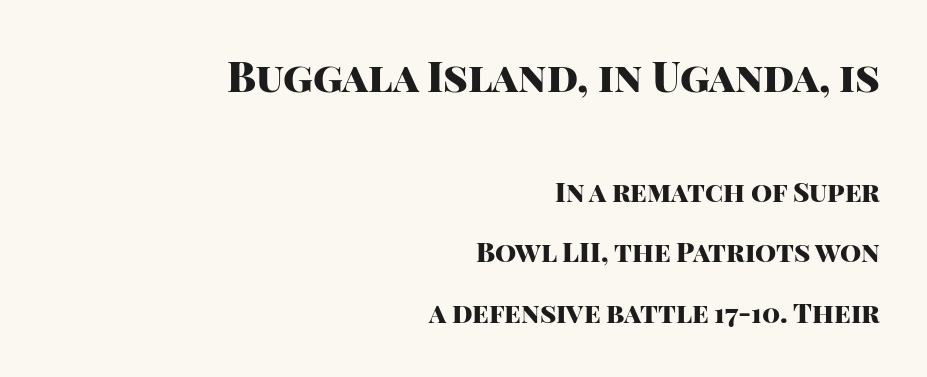
Heavy-handed strokes throughout: this text is bold. Lines of text with bare space underneath. This sample is right-justified, so line beginnings fall wherever the words allow. Glyph-to-glyph distance matches everyday printed text. Horizontal bands of white between lines are thick stripes. Is this a fixed-width face? No — the glyphs have proportional, varying widths.
